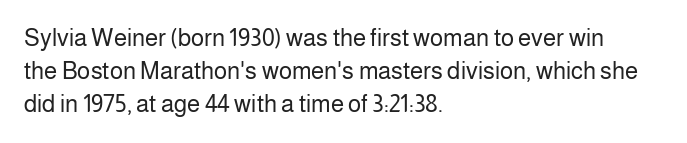
{"italic": "no", "bold": "no", "underline": "no", "align": "left", "line_spacing": "normal", "line_spacing_ratio": 1.38, "letter_spacing": "normal", "letter_spacing_em": 0.0, "glyph_px": 24}
